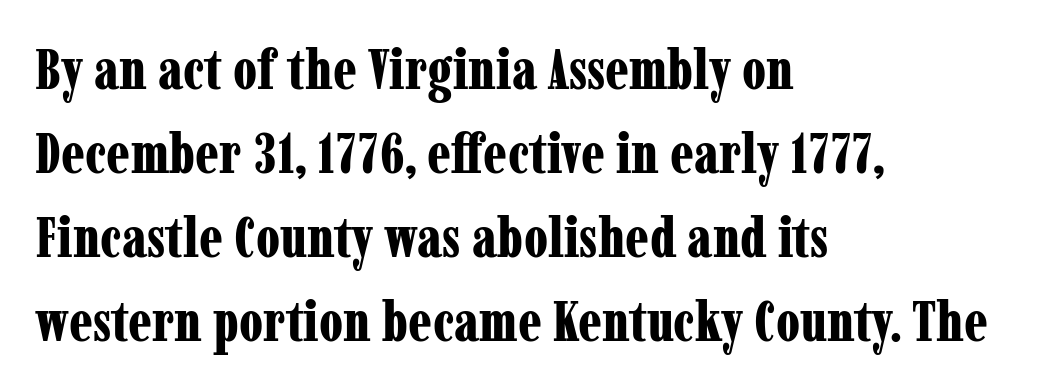
{"serif": "yes", "italic": "no", "bold": "yes", "weight": "bold", "width": "condensed", "stroke_contrast": "low", "x_height": "medium", "monospaced": "no", "underline": "no", "align": "left", "line_spacing": "normal", "line_spacing_ratio": 1.5, "letter_spacing": "normal", "letter_spacing_em": 0.0, "glyph_px": 56}
